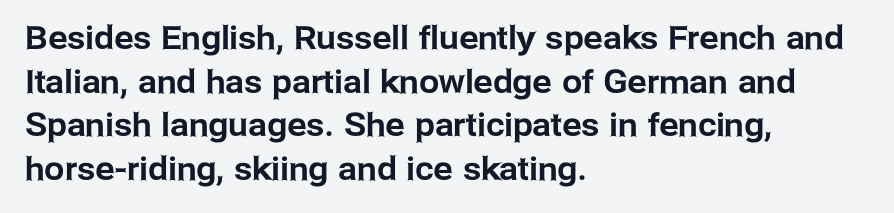
The image shows 32 px sans-serif type, upright; set left-aligned, normal line spacing (1.36x), normal letter spacing, not underlined; low stroke contrast and a medium x-height.
